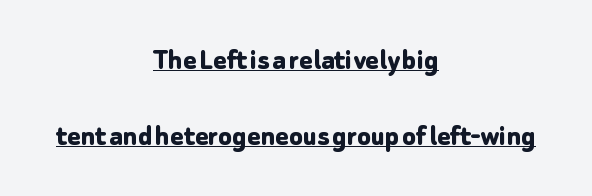
Serifs: no, the terminals of the letterforms are clean. Posture: straight, roman, zero tilt. A typesetter would call this proportional, since set widths differ per character. The strokes are fattened all the way to bold.
